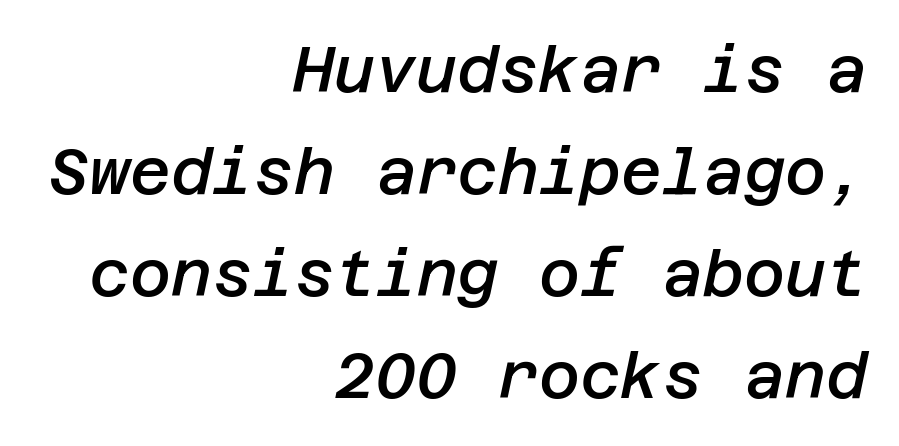
Q: Is the text bold? A: Semi-bold.
Q: Is the text italic (slanted)? A: Yes, it leans right by about 12 degrees.
Q: Is the text underlined? A: No.
Q: How is the paragraph aligned? A: Right-aligned.
Q: Is the spacing between letters normal or unusually wide? A: Normal.
Q: Is the spacing between lines tight, normal or loose? A: Normal.
Q: Width (condensed, normal, or wide)? A: Normal.
Q: Stroke contrast? A: Low.
Q: x-height? A: Large.
